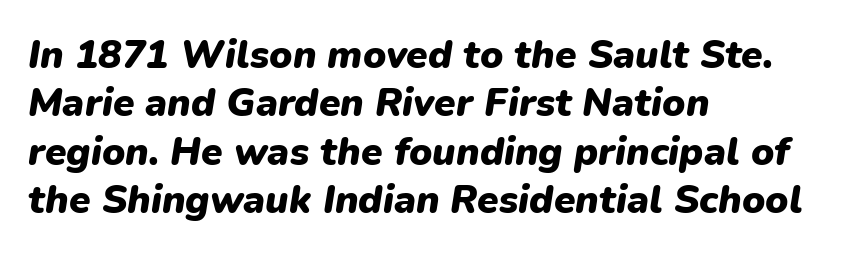
Q: Is the text bold? A: Yes.
Q: Is the text italic (slanted)? A: Yes, it leans right by about 9 degrees.
Q: Is the text underlined? A: No.
Q: How is the paragraph aligned? A: Left-aligned.
Q: Is the spacing between letters normal or unusually wide? A: Normal.
Q: Width (condensed, normal, or wide)? A: Normal.
Q: Stroke contrast? A: Low.
Q: x-height? A: Medium.
Q: Monospaced? A: No.
